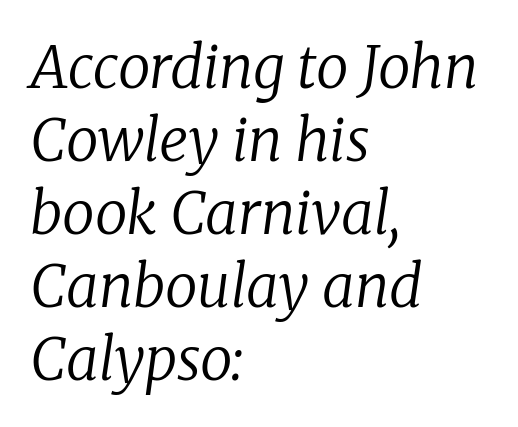
{"serif": "yes", "italic": "yes", "lean": "right", "slant_degrees": 8, "bold": "no", "weight": "regular", "width": "normal", "stroke_contrast": "low", "x_height": "medium", "monospaced": "no", "underline": "no", "align": "left", "line_spacing": "normal", "line_spacing_ratio": 1.26, "letter_spacing": "normal", "letter_spacing_em": 0.0, "glyph_px": 58}
